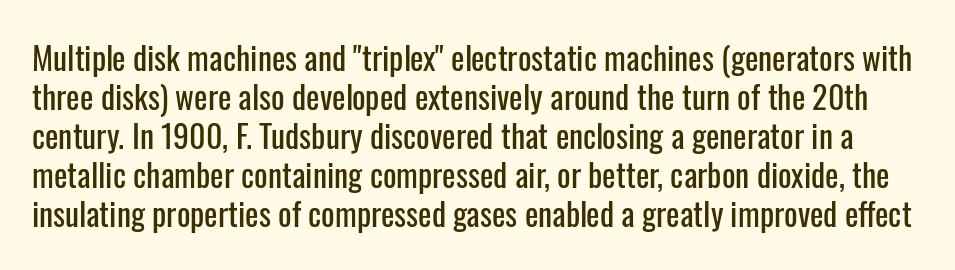
Each row of text sits above clean, open space. In terms of posture, this sample is upright. Character widths vary here, with narrow letters taking less room than wide ones. You can tell from the bare stems that sans-serif type was used. This rendering leaves character spacing at its baseline value.
